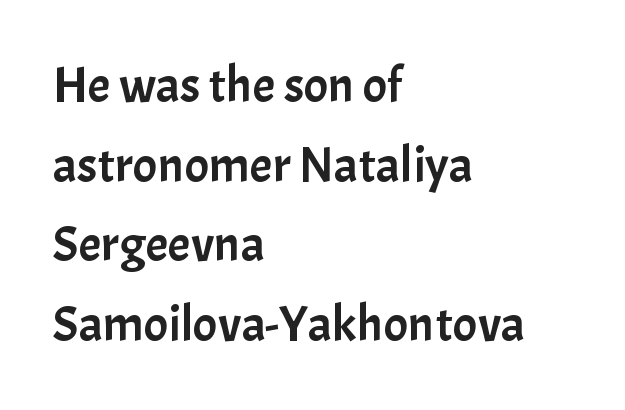
The image shows 51 px sans-serif type, upright; set left-aligned, normal line spacing (1.56x), normal letter spacing, not underlined; low stroke contrast and a medium x-height.
